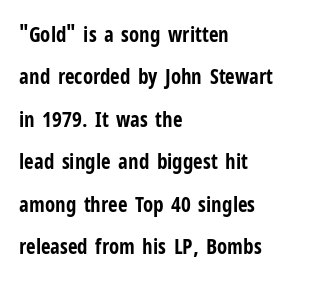
Set as a true bold cut, around the 700 mark. Words float on clear page, feet unadorned. A roman cut, with each character standing at attention. The ragged edge is on the right, which tells us the setting is flush left. Standard letterfit; no display-style spreading of the glyphs.
